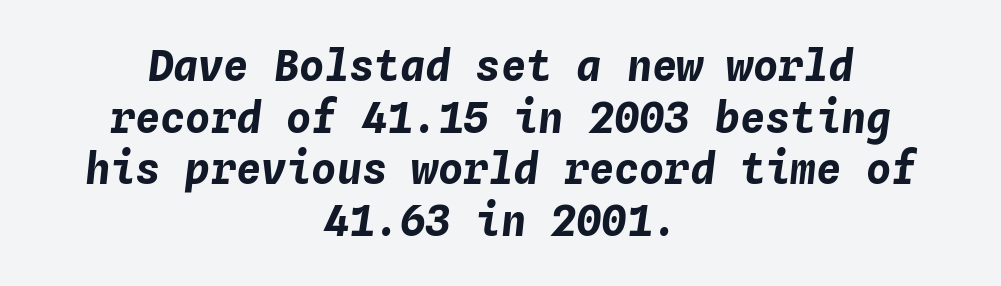
Q: Is the text bold? A: Yes.
Q: Is the text italic (slanted)? A: Yes, it leans right by about 4 degrees.
Q: Is the text underlined? A: No.
Q: How is the paragraph aligned? A: Centered.
Q: Is the spacing between letters normal or unusually wide? A: Normal.
Q: Width (condensed, normal, or wide)? A: Normal.
Q: Stroke contrast? A: Low.
Q: x-height? A: Medium.
Q: Monospaced? A: Yes.
